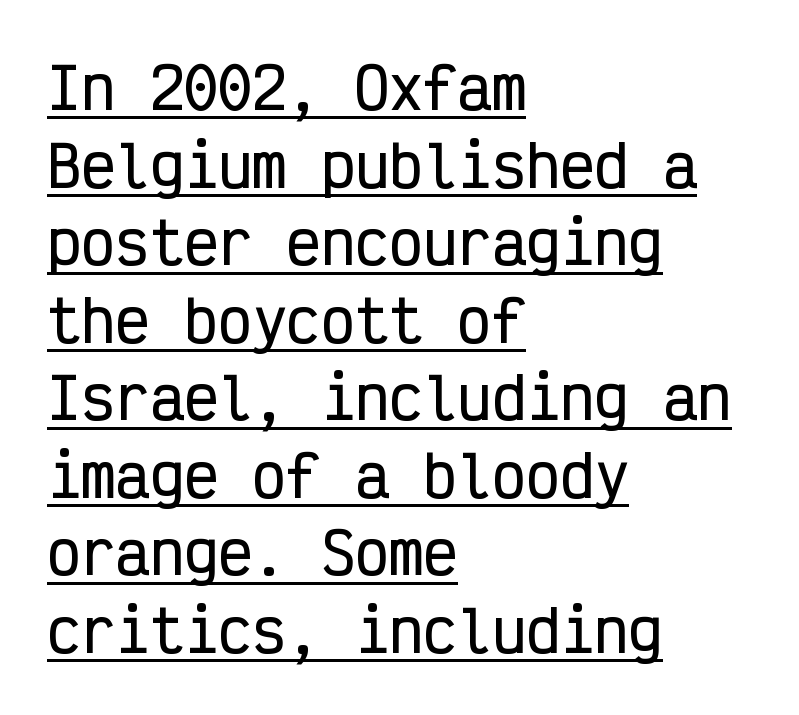
Q: Is the text italic (slanted)? A: No, it is upright.
Q: Is the typeface a serif or a sans-serif typeface? A: Sans-serif.
Q: Is the text underlined? A: Yes.
Q: How is the paragraph aligned? A: Left-aligned.
Q: Is the spacing between letters normal or unusually wide? A: Normal.
Q: Is the spacing between lines tight, normal or loose? A: Normal.
Q: Width (condensed, normal, or wide)? A: Condensed.
Q: Stroke contrast? A: Low.
Q: x-height? A: Medium.
Q: Monospaced? A: Yes.
